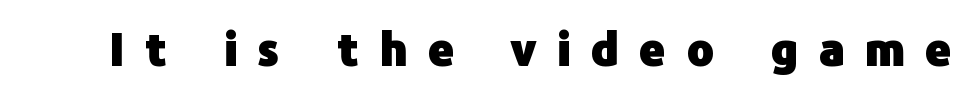
The image shows 45 px heavy sans-serif type, upright; set unusually wide letter spacing (+0.47 em), not underlined; low stroke contrast and a medium x-height.
